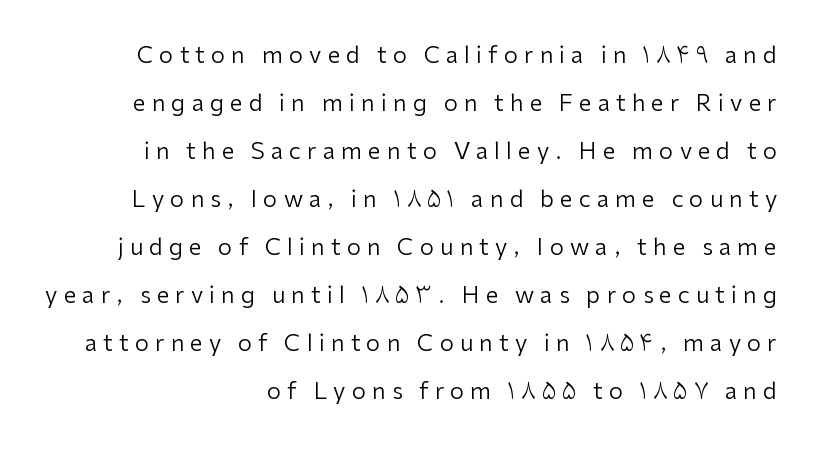
{"italic": "no", "bold": "no", "underline": "no", "align": "right", "line_spacing": "loose", "line_spacing_ratio": 2.09, "letter_spacing": "wide", "letter_spacing_em": 0.26, "glyph_px": 23}
